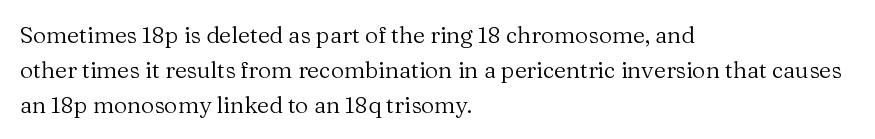
{"italic": "no", "bold": "no", "underline": "no", "align": "left", "line_spacing": "normal", "line_spacing_ratio": 1.52, "letter_spacing": "normal", "letter_spacing_em": 0.0, "glyph_px": 23}
